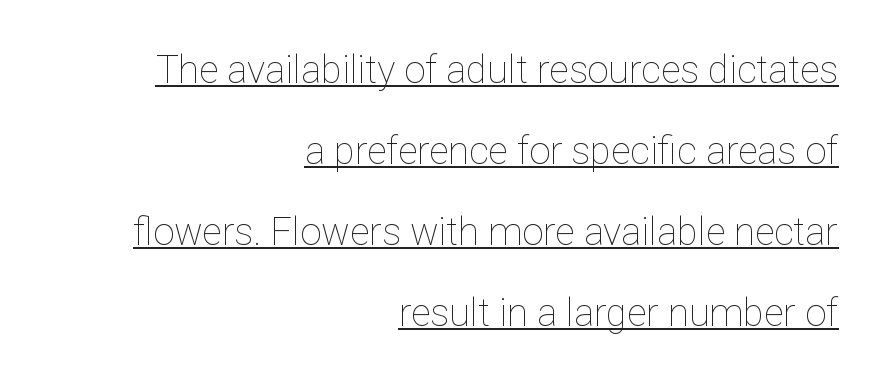
The image shows 38 px thin type, upright; set right-aligned, loose line spacing (2.13x), normal letter spacing, underlined; low stroke contrast and a medium x-height.
